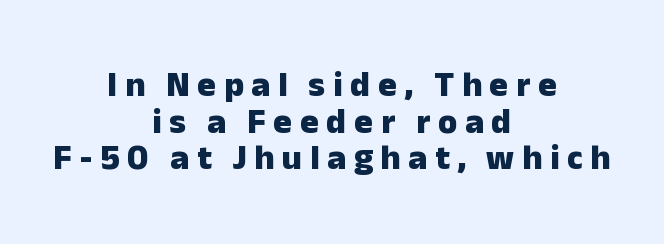
The image shows 35 px heavy sans-serif type, upright; set centered, tight line spacing (1.05x), unusually wide letter spacing (+0.22 em), not underlined; low stroke contrast and a medium x-height.
